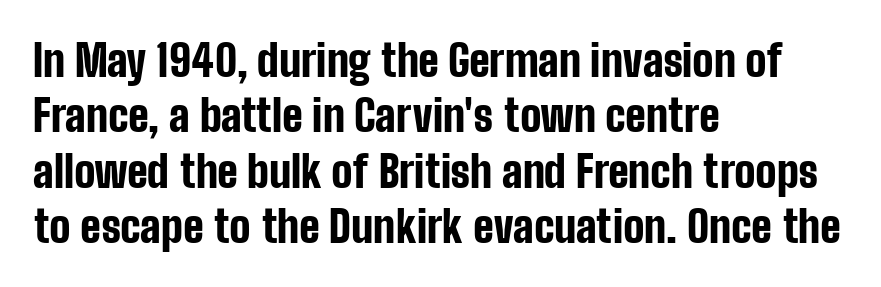
Q: Is the text bold? A: Yes.
Q: Is the text italic (slanted)? A: No, it is upright.
Q: Is the typeface a serif or a sans-serif typeface? A: Sans-serif.
Q: Is the text underlined? A: No.
Q: How is the paragraph aligned? A: Left-aligned.
Q: Is the spacing between letters normal or unusually wide? A: Normal.
Q: Is the spacing between lines tight, normal or loose? A: Normal.
Q: Width (condensed, normal, or wide)? A: Condensed.
Q: Stroke contrast? A: Low.
Q: x-height? A: Medium.
Q: Monospaced? A: No.
